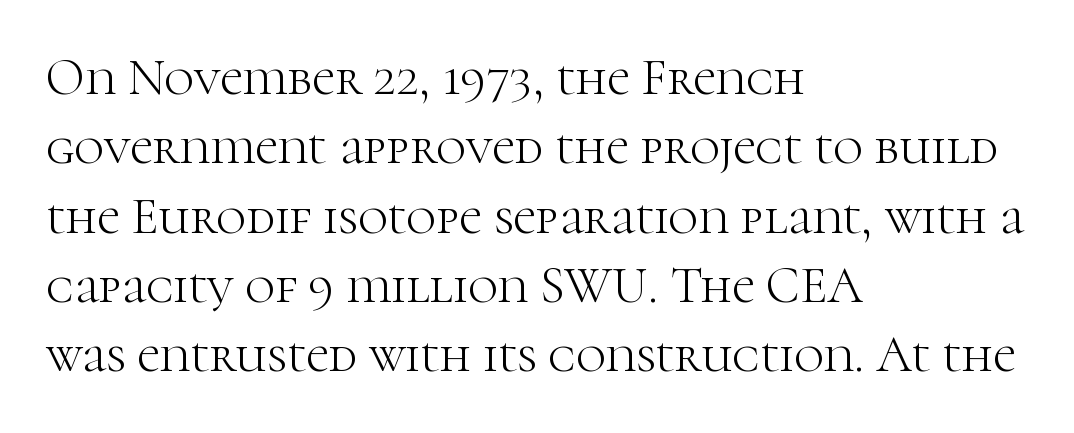
The image shows 51 px light serif type, upright; set left-aligned, normal line spacing (1.36x), normal letter spacing, not underlined; high stroke contrast and a medium x-height.
